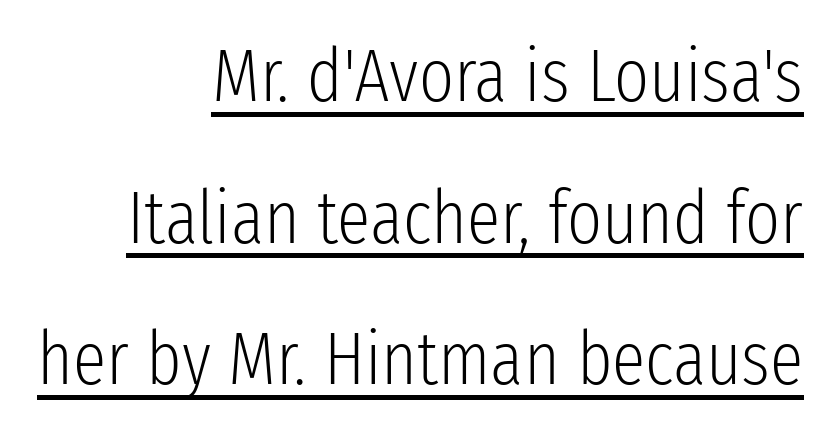
Q: Is the text bold? A: No.
Q: Is the text italic (slanted)? A: No, it is upright.
Q: Is the typeface a serif or a sans-serif typeface? A: Sans-serif.
Q: Is the text underlined? A: Yes.
Q: How is the paragraph aligned? A: Right-aligned.
Q: Is the spacing between letters normal or unusually wide? A: Normal.
Q: Width (condensed, normal, or wide)? A: Condensed.
Q: Stroke contrast? A: Low.
Q: x-height? A: Medium.
Q: Monospaced? A: No.
